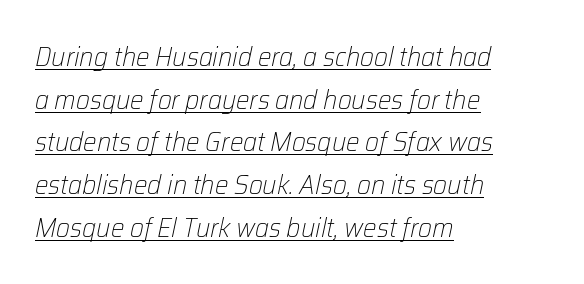
Notice how descenders clear the ascenders below comfortably — that's standard leading. Caption: lettering with a line underneath. The lines in this sample share a left origin and differ only in where they stop. Posture: slanted. The typeface has the unassuming heft of standard copy or less.
